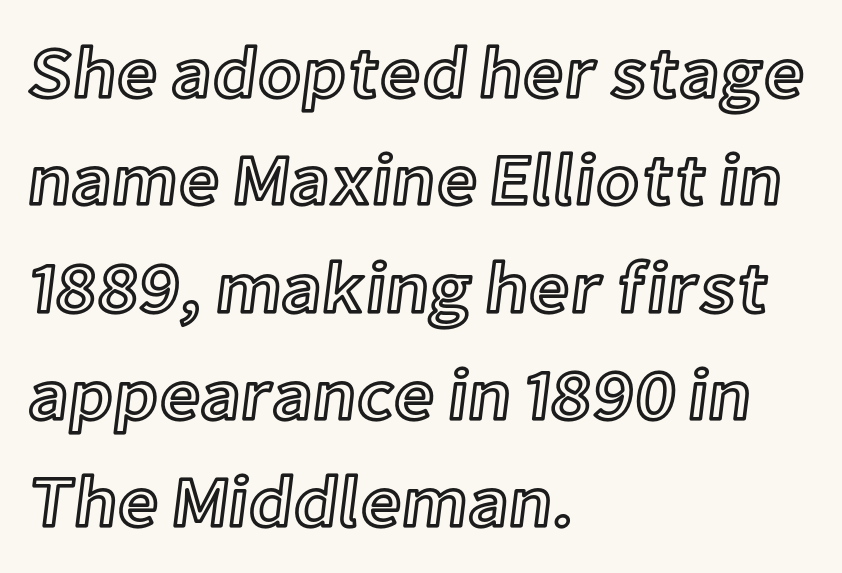
{"width": "normal", "x_height": "medium", "monospaced": "no", "underline": "no", "align": "left", "line_spacing": "normal", "line_spacing_ratio": 1.49, "letter_spacing": "normal", "letter_spacing_em": 0.0, "glyph_px": 72}
